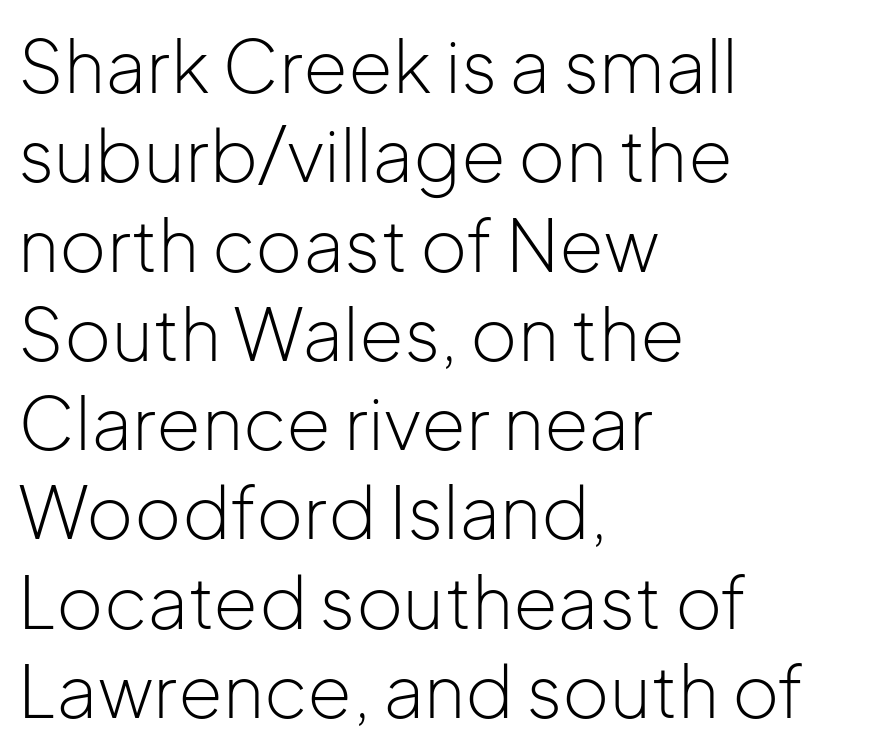
Caption: standard tracking, unaltered. A sans-serif font was chosen for this passage. Descenders hang freely into open space. Do the characters align in a grid? No, the font is proportional.
